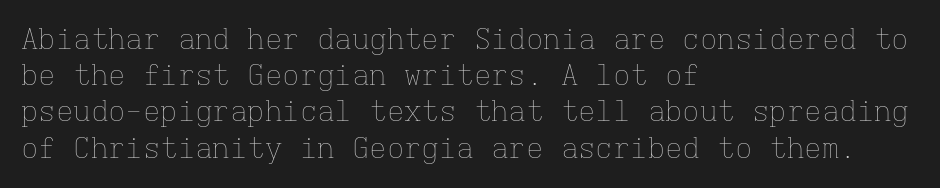
{"italic": "no", "bold": "no", "weight": "thin", "width": "normal", "stroke_contrast": "low", "x_height": "medium", "monospaced": "yes", "underline": "no", "align": "left", "line_spacing": "normal", "line_spacing_ratio": 1.25, "letter_spacing": "normal", "letter_spacing_em": 0.0, "glyph_px": 29}
